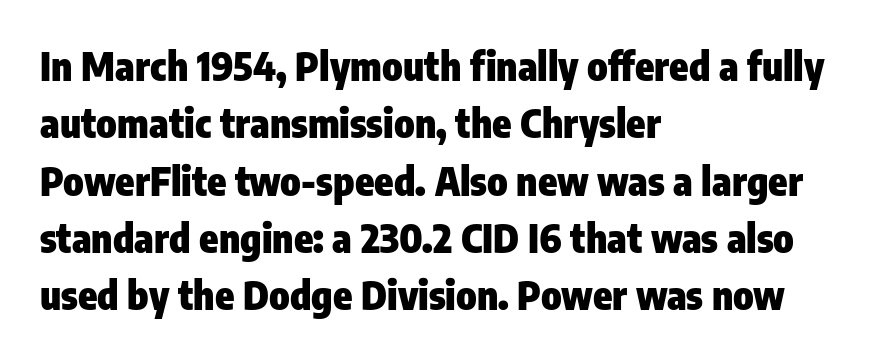
{"serif": "no", "italic": "no", "bold": "yes", "weight": "heavy", "width": "condensed", "stroke_contrast": "low", "x_height": "medium", "monospaced": "no", "underline": "no", "align": "left", "line_spacing": "normal", "line_spacing_ratio": 1.47, "letter_spacing": "normal", "letter_spacing_em": 0.0, "glyph_px": 39}
